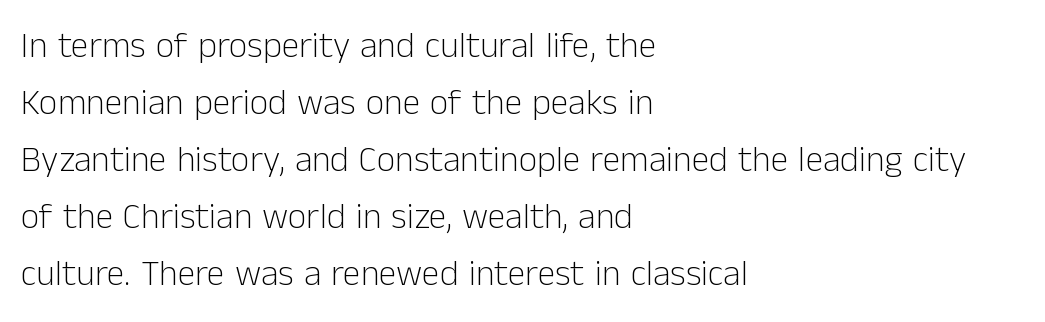
Summary of vertical rhythm: regular, with standard interline spacing. Line starts are locked; line ends wander. Style check: upright. Descender tails drop into unmarked territory. The face looks like a standard text weight, possibly lighter. The characters display no serif detailing; their extremities are plain.
